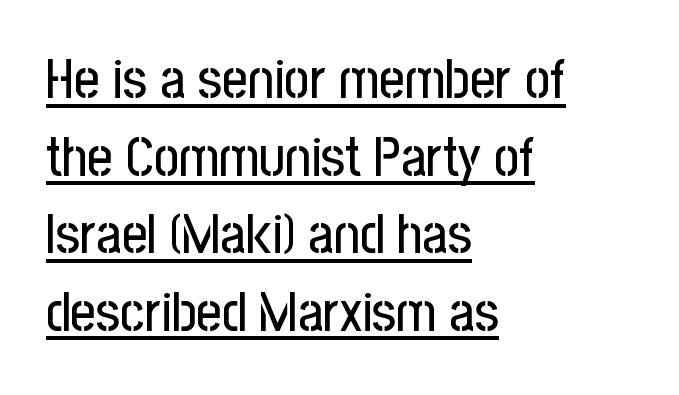
Q: Is the text italic (slanted)? A: No, it is upright.
Q: Is the typeface a serif or a sans-serif typeface? A: Sans-serif.
Q: Is the text underlined? A: Yes.
Q: How is the paragraph aligned? A: Left-aligned.
Q: Is the spacing between letters normal or unusually wide? A: Normal.
Q: Is the spacing between lines tight, normal or loose? A: Normal.
Q: Width (condensed, normal, or wide)? A: Condensed.
Q: Stroke contrast? A: Low.
Q: x-height? A: Medium.
Q: Monospaced? A: No.
